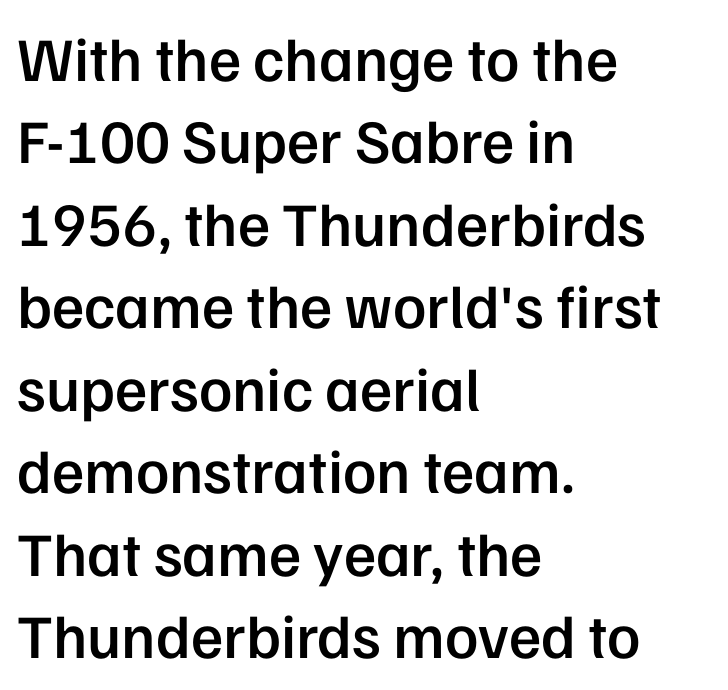
Q: Is the text bold? A: Semi-bold.
Q: Is the text italic (slanted)? A: No, it is upright.
Q: Is the typeface a serif or a sans-serif typeface? A: Sans-serif.
Q: Is the text underlined? A: No.
Q: How is the paragraph aligned? A: Left-aligned.
Q: Is the spacing between letters normal or unusually wide? A: Normal.
Q: Is the spacing between lines tight, normal or loose? A: Normal.
Q: Width (condensed, normal, or wide)? A: Normal.
Q: Stroke contrast? A: Low.
Q: x-height? A: Medium.
Q: Monospaced? A: No.
